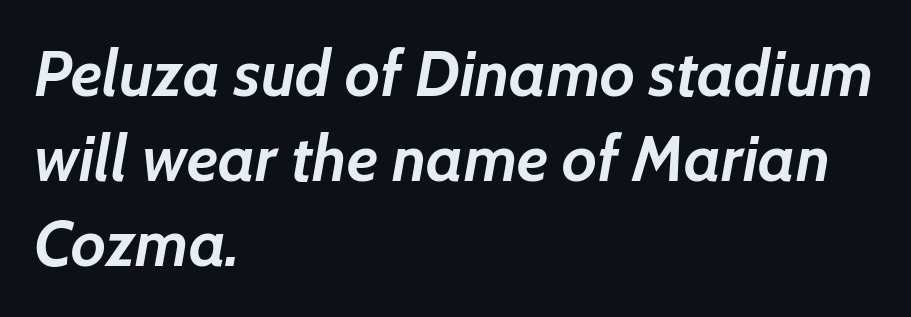
The image shows 64 px semibold type, italic (leaning right); set left-aligned, normal line spacing (1.33x), normal letter spacing, not underlined; low stroke contrast and a medium x-height.
